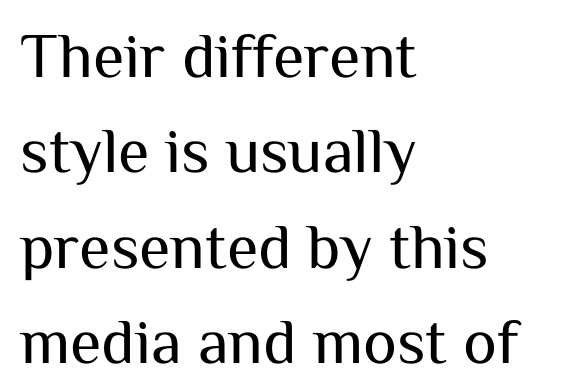
The image shows 64 px regular-weight sans-serif type, upright; set left-aligned, normal line spacing (1.49x), normal letter spacing, not underlined; medium stroke contrast and a medium x-height.
